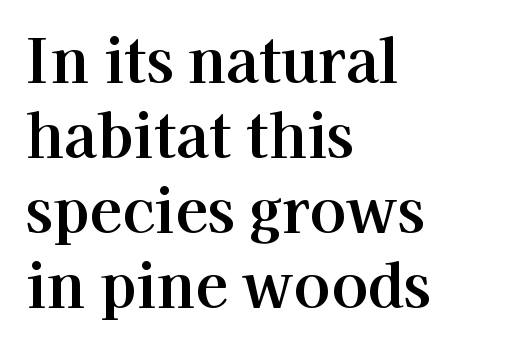
The image shows 60 px serif type, upright; set left-aligned, normal line spacing (1.25x), normal letter spacing, not underlined; high stroke contrast and a medium x-height.
